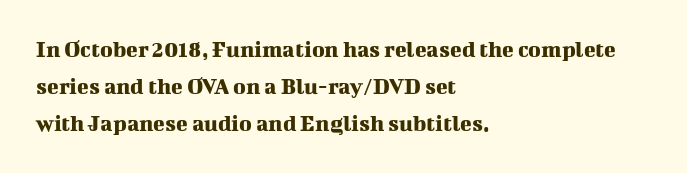
Interline gaps are of average width in this sample. The letters stand upright; this is a roman face. The face used here is rendered with its standard letterfit. Leftover space on each line is placed entirely after the last word. Beneath every word, the page is bare.
